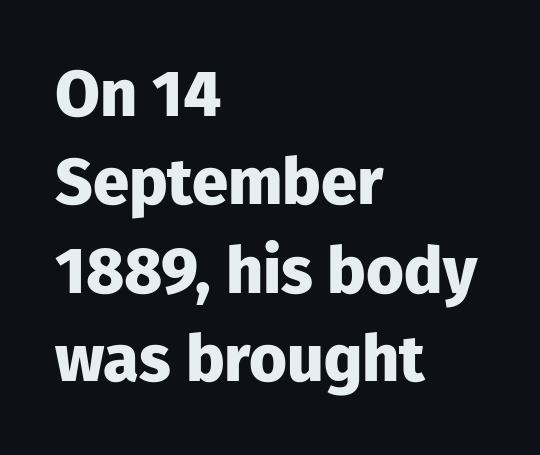
{"serif": "no", "italic": "no", "bold": "yes", "weight": "heavy", "width": "normal", "stroke_contrast": "low", "x_height": "medium", "monospaced": "no", "underline": "no", "align": "left", "line_spacing": "normal", "line_spacing_ratio": 1.36, "letter_spacing": "normal", "letter_spacing_em": 0.0, "glyph_px": 65}
